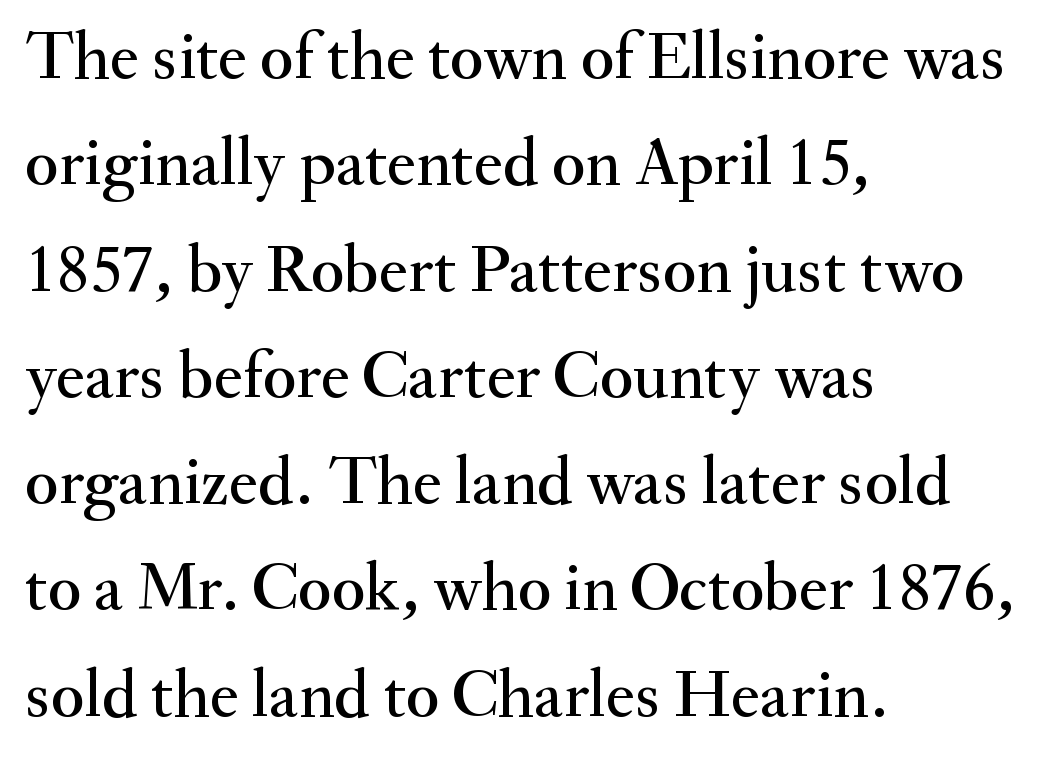
{"serif": "yes", "italic": "no", "width": "normal", "stroke_contrast": "medium", "x_height": "small", "monospaced": "no", "underline": "no", "align": "left", "line_spacing": "normal", "line_spacing_ratio": 1.54, "letter_spacing": "normal", "letter_spacing_em": 0.0, "glyph_px": 69}
